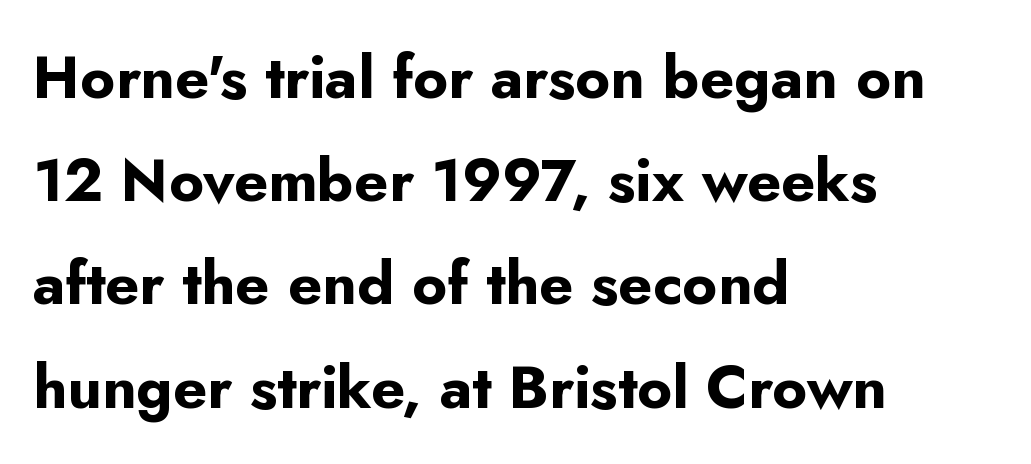
{"serif": "no", "italic": "no", "bold": "yes", "weight": "bold", "width": "normal", "stroke_contrast": "low", "x_height": "small", "monospaced": "no", "underline": "no", "align": "left", "line_spacing_ratio": 1.72, "letter_spacing": "normal", "letter_spacing_em": 0.0, "glyph_px": 60}
